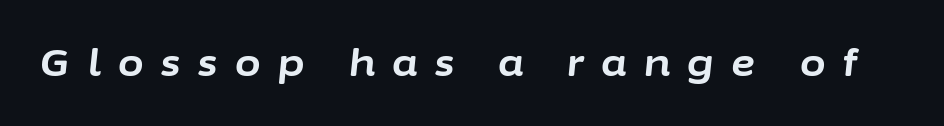
{"italic": "yes", "lean": "right", "slant_degrees": 6, "bold": "yes", "weight": "bold", "width": "normal", "stroke_contrast": "low", "x_height": "medium", "monospaced": "no", "underline": "no", "letter_spacing": "wide", "letter_spacing_em": 0.48, "glyph_px": 37}
